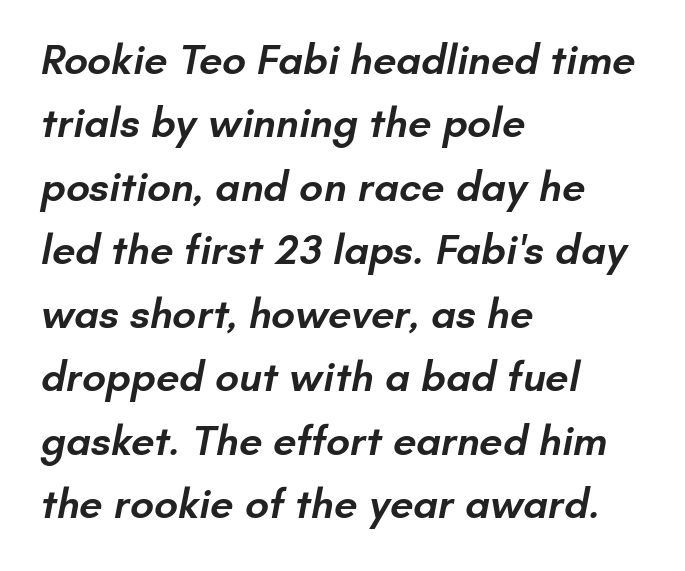
The image shows 42 px semibold sans-serif type; set left-aligned, normal line spacing (1.51x), normal letter spacing, not underlined; low stroke contrast and a small x-height.
